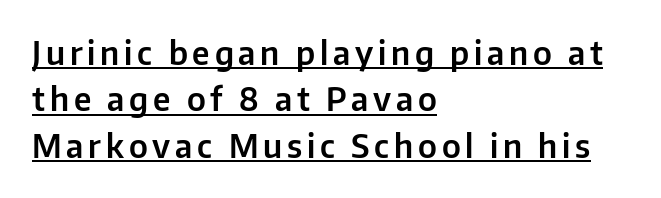
No feet cap the strokes, marking this as sans-serif type. The lettering holds an erect, upright posture throughout. Has an underline been added? It has. This sample has the flowing, uneven cadence of proportional lettering.
